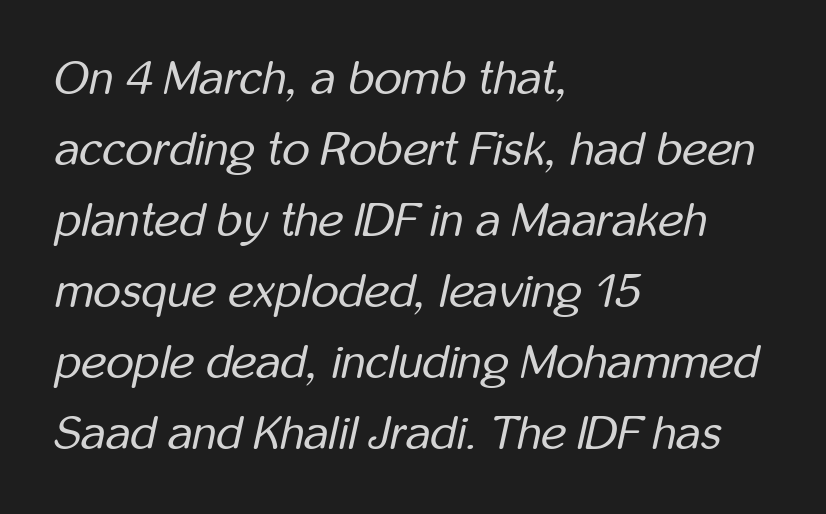
The image shows 48 px regular-weight, condensed type, italic (leaning right); set left-aligned, normal line spacing (1.48x), normal letter spacing, not underlined; low stroke contrast and a medium x-height.
